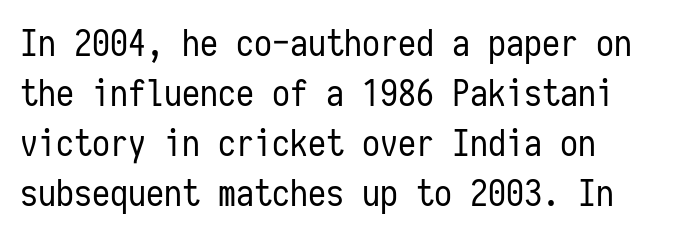
The image shows 36 px regular-weight, condensed sans-serif type, upright, monospaced; set left-aligned, normal line spacing (1.39x), normal letter spacing, not underlined; low stroke contrast and a medium x-height.
